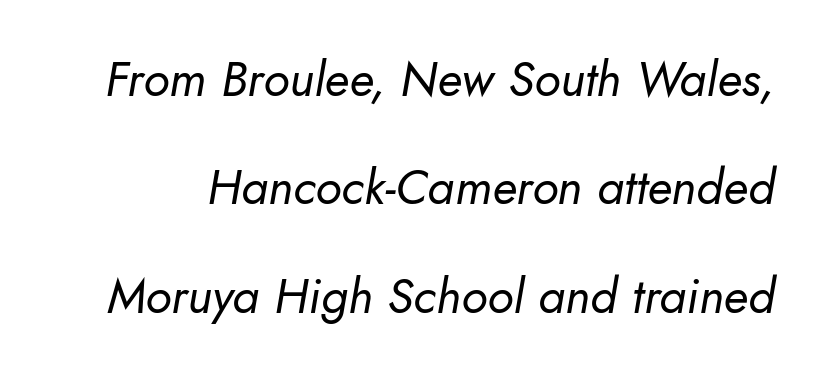
Q: Is the text bold? A: No.
Q: Is the text italic (slanted)? A: Yes, it leans right by about 10 degrees.
Q: Is the text underlined? A: No.
Q: Is the spacing between letters normal or unusually wide? A: Normal.
Q: Is the spacing between lines tight, normal or loose? A: Loose.
Q: Width (condensed, normal, or wide)? A: Normal.
Q: Stroke contrast? A: Low.
Q: x-height? A: Small.
Q: Monospaced? A: No.
